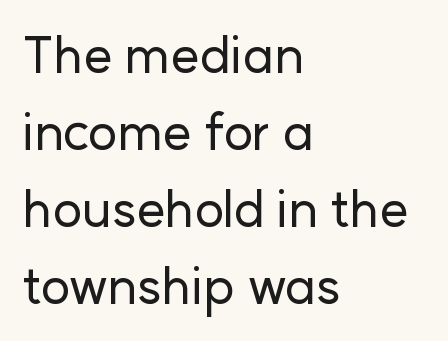
{"serif": "no", "italic": "no", "width": "normal", "stroke_contrast": "low", "x_height": "medium", "monospaced": "no", "underline": "no", "align": "left", "line_spacing": "normal", "line_spacing_ratio": 1.51, "letter_spacing": "normal", "letter_spacing_em": 0.0, "glyph_px": 51}
